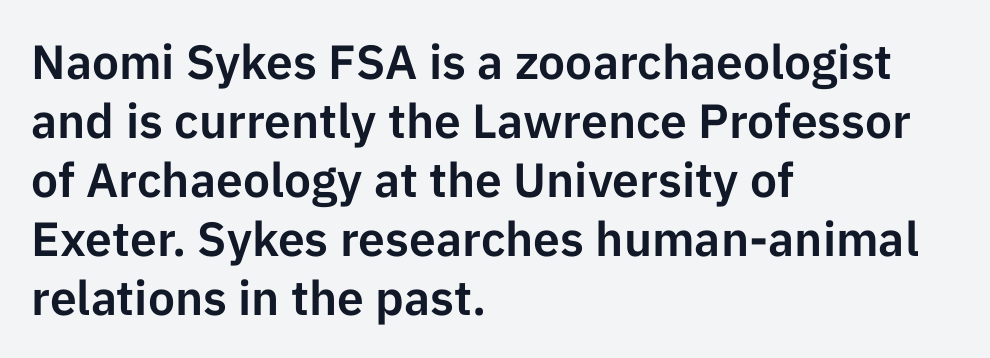
In terms of letterspacing, this is plain default setting. Are there feet on the stems? There aren't — it's a sans. The axis of the letterforms is exactly vertical. Horizontal alignment here is leftward, the default for most running prose. Honestly, there is no underline to notice here at all.
